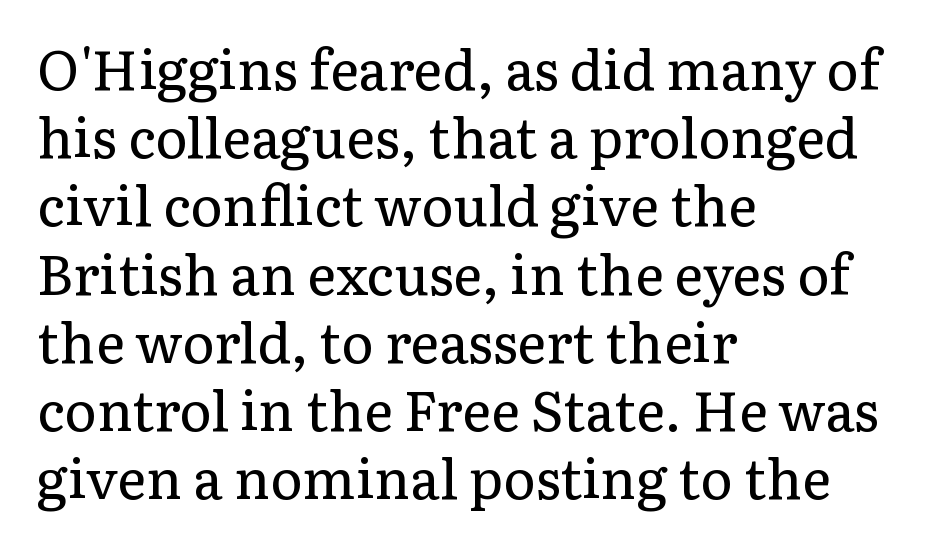
The image shows 55 px regular-weight serif type, upright; set left-aligned, line spacing 1.24x, normal letter spacing, not underlined; low stroke contrast and a medium x-height.
